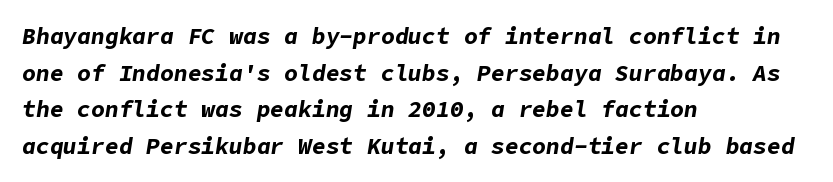
{"italic": "yes", "lean": "right", "slant_degrees": 9, "bold": "yes", "underline": "no", "align": "left", "line_spacing": "normal", "line_spacing_ratio": 1.59, "letter_spacing": "normal", "letter_spacing_em": 0.0, "glyph_px": 23}
